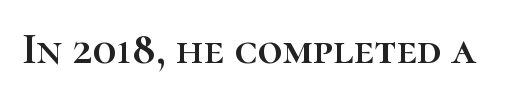
The image shows 44 px text type, upright; set normal letter spacing, not underlined; high stroke contrast and a medium x-height.
